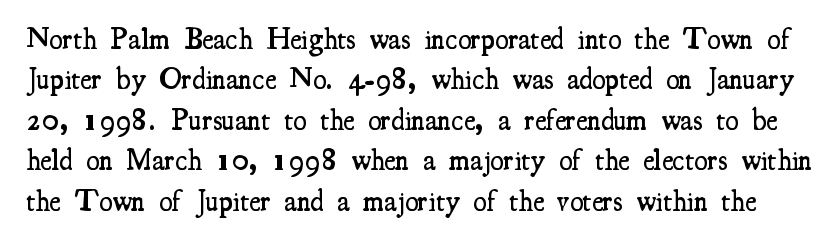
Only glyphs here, with clear space below each row. How would I describe the line gaps? Plain and ordinary. Are there feet on the stems? There are — it's a serif. Varying glyph widths throughout — classic text-font behaviour. Each word holds together tightly as a unit, with standard inter-letter gaps. Tall strokes in this sample are plumb rather than angled.
